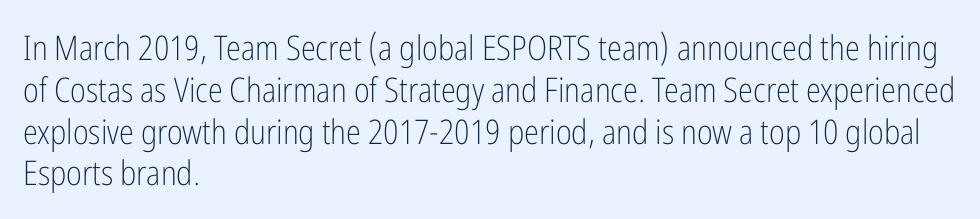
{"serif": "no", "italic": "no", "bold": "no", "weight": "light", "width": "condensed", "stroke_contrast": "low", "x_height": "medium", "monospaced": "no", "underline": "no", "align": "left", "line_spacing_ratio": 1.23, "letter_spacing": "normal", "letter_spacing_em": 0.0, "glyph_px": 34}
